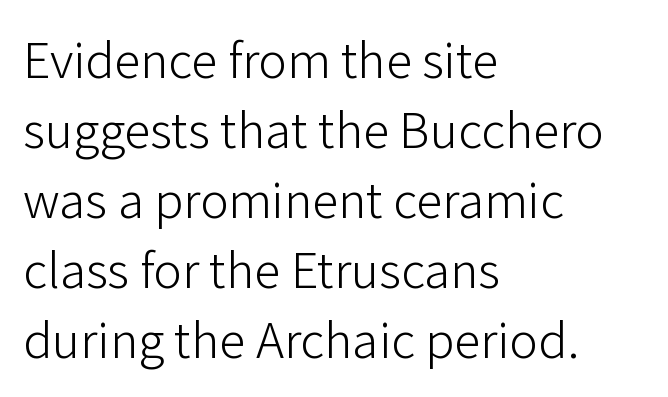
Does the copy run flush right? No — it runs flush left. Classification — sans serif. The typeface has the unassuming heft of standard copy or less. Plain, unruled lines of type.
